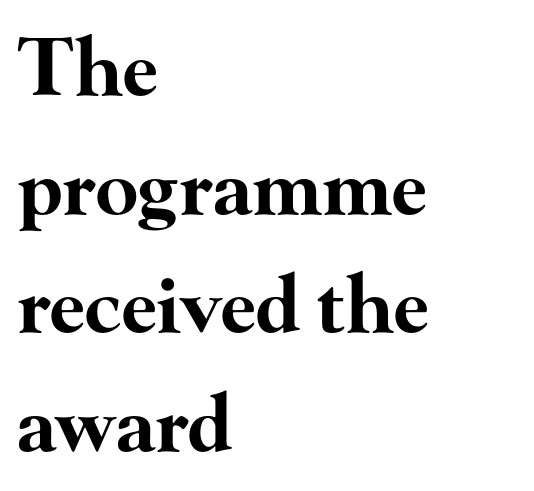
The image shows 78 px bold, wide serif type, upright; set left-aligned, normal line spacing (1.52x), normal letter spacing, not underlined; high stroke contrast and a small x-height.
